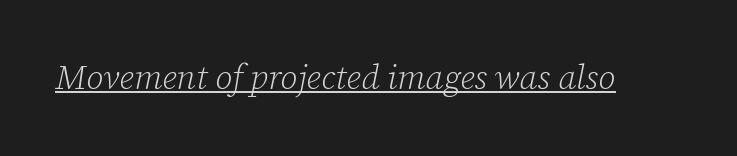
{"serif": "yes", "italic": "yes", "lean": "right", "slant_degrees": 12, "bold": "no", "weight": "light", "width": "normal", "stroke_contrast": "low", "x_height": "medium", "monospaced": "no", "underline": "yes", "letter_spacing": "normal", "letter_spacing_em": 0.0, "glyph_px": 34}
